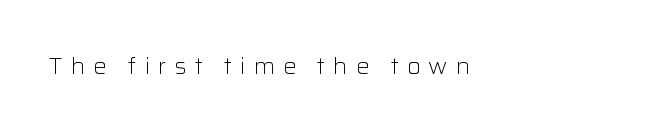
The image shows 22 px text type, upright; set unusually wide letter spacing (+0.37 em), not underlined.
